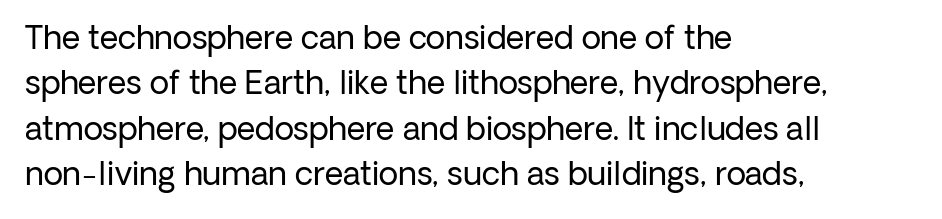
Spacing verdict: proportional, widths tailored to each character. I'd call this a sans setting — the letters go barefoot. No extra ink here — the face is not bold. This rendering uses left alignment, leaving the right contour irregular.
